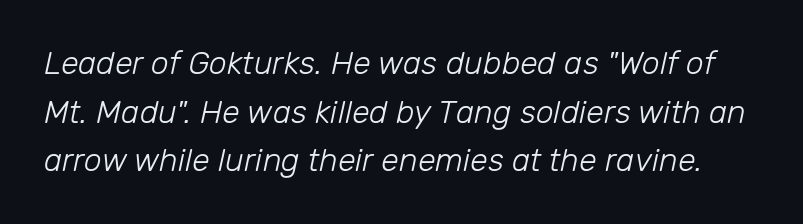
{"italic": "yes", "lean": "right", "slant_degrees": 12, "bold": "no", "weight": "light", "width": "normal", "stroke_contrast": "low", "x_height": "medium", "monospaced": "no", "underline": "no", "line_spacing": "normal", "line_spacing_ratio": 1.52, "letter_spacing": "normal", "letter_spacing_em": 0.0, "glyph_px": 32}
